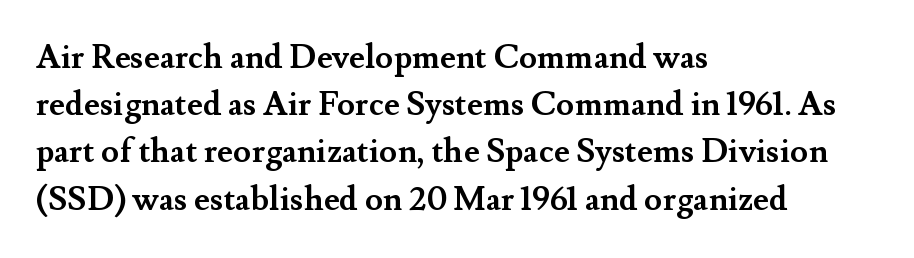
The image shows 33 px semibold serif type, upright; set left-aligned, normal line spacing (1.43x), normal letter spacing, not underlined; medium stroke contrast and a small x-height.
